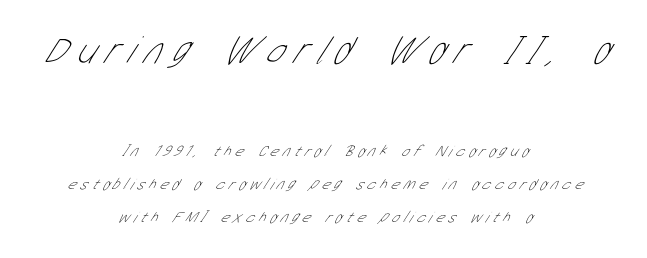
The image shows 39 px thin, condensed sans-serif type; set centered, loose line spacing (2.07x), unusually wide letter spacing (+0.26 em), not underlined; the first (top) block is 2.44x larger; low stroke contrast and a medium x-height.
